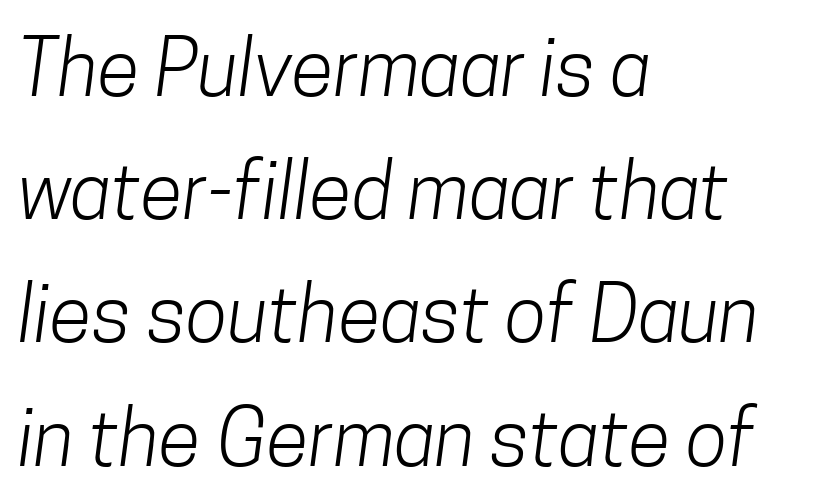
{"serif": "no", "bold": "no", "weight": "light", "width": "condensed", "stroke_contrast": "low", "x_height": "medium", "monospaced": "no", "underline": "no", "align": "left", "line_spacing": "normal", "line_spacing_ratio": 1.58, "letter_spacing": "normal", "letter_spacing_em": 0.0, "glyph_px": 78}
